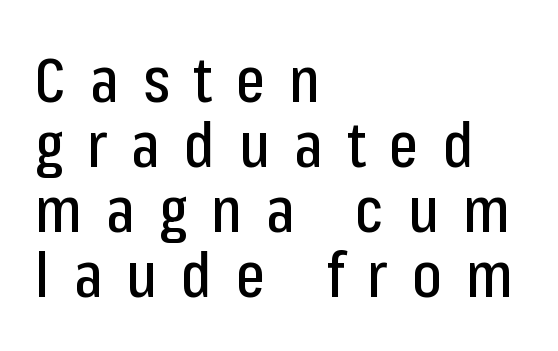
To sum up the face: it is a sans, with no serifs. Caption: multi-line text, flush left, ragged right. You could barely slide anything between these rows. This rendering features lettering with no underline.
